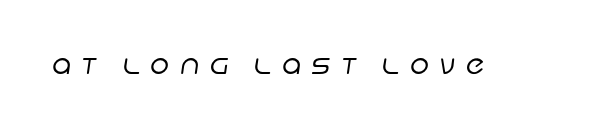
Check under the words: just untouched page. The tracking reads as deliberately expanded to a designer's eye. The weight would be labelled regular, book, light, or lighter still.
